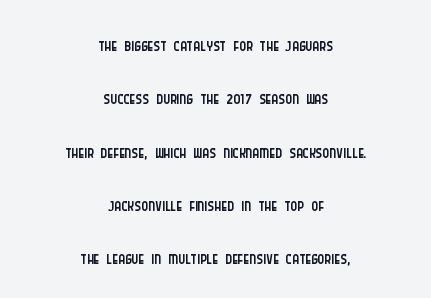
Is there much room between lines? Yes — plenty of vertical air separates them. In terms of posture, this sample is upright. The letterforms sit at book weight or below. Reading down the block, each line starts at a different indent, mirrored at its end. Anything drawn beneath the words? Only blank space.
